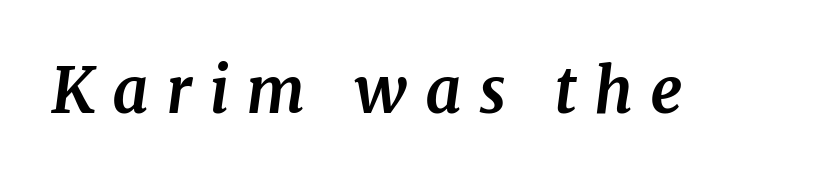
The rendering uses natural spacing where letterforms have individual widths. Rule under the text: the space is simply empty. Bold? Absolutely — the strokes are thick and heavy. Compared with typical body copy, the letter spacing here is much looser.
